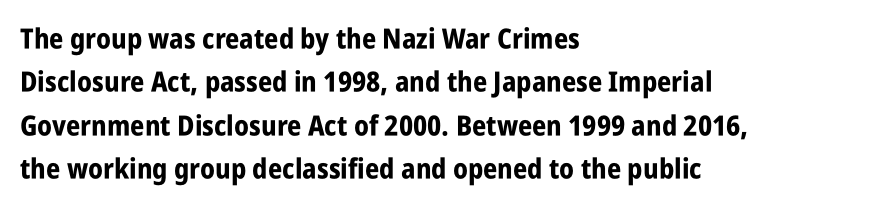
Q: Is the text bold? A: Yes.
Q: Is the text italic (slanted)? A: No, it is upright.
Q: Is the typeface a serif or a sans-serif typeface? A: Sans-serif.
Q: Is the text underlined? A: No.
Q: How is the paragraph aligned? A: Left-aligned.
Q: Is the spacing between letters normal or unusually wide? A: Normal.
Q: Is the spacing between lines tight, normal or loose? A: Normal.
Q: Width (condensed, normal, or wide)? A: Condensed.
Q: Stroke contrast? A: Low.
Q: x-height? A: Large.
Q: Monospaced? A: No.
